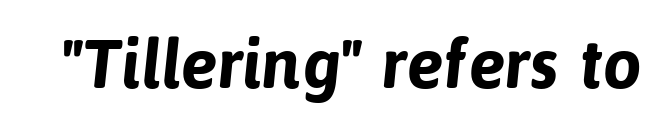
Q: Is the text bold? A: Yes.
Q: Is the typeface a serif or a sans-serif typeface? A: Sans-serif.
Q: Is the text underlined? A: No.
Q: Is the spacing between letters normal or unusually wide? A: Normal.
Q: Width (condensed, normal, or wide)? A: Normal.
Q: Stroke contrast? A: Low.
Q: x-height? A: Medium.
Q: Monospaced? A: No.
